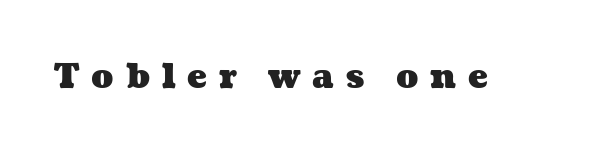
{"bold": "yes", "weight": "heavy", "width": "wide", "stroke_contrast": "medium", "x_height": "medium", "monospaced": "no", "underline": "no", "letter_spacing": "wide", "letter_spacing_em": 0.36, "glyph_px": 33}
